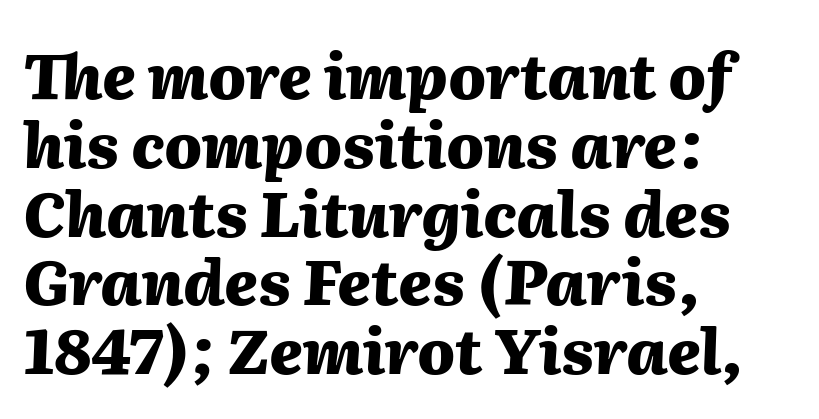
You'd pick this weight for a headline — it's a proper bold. Note the varied advance widths — an 'i' is clearly narrower than an 'm'. If you drew a ruler down the left edge, every line would touch it. The text carries the slant typical of an italic or oblique font. Look at the tracking — it's just the regular setting, nothing added. Only glyphs here, with clear space below each row.
